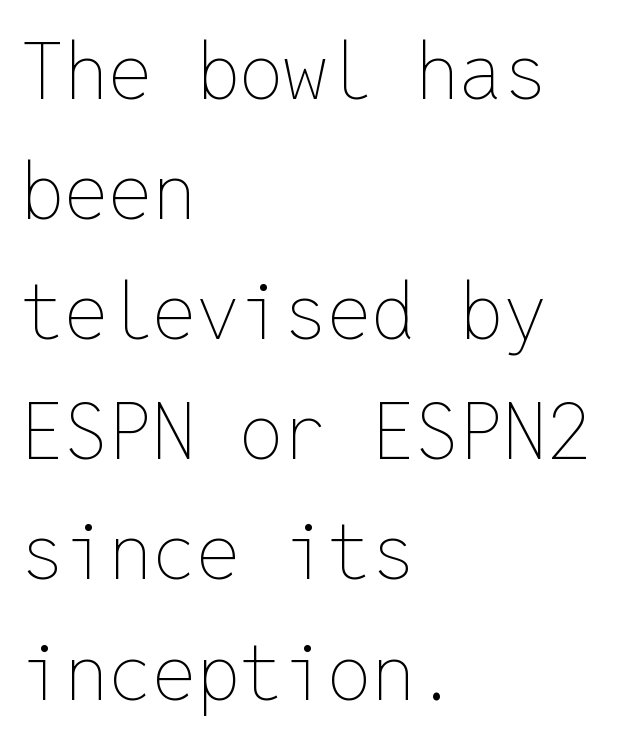
If you drew a ruler down the left edge, every line would touch it. The space beneath each line is pristine and unruled. The face used here is monospaced, like something from a code editor. Stem width sits at or under what a default text font uses.
